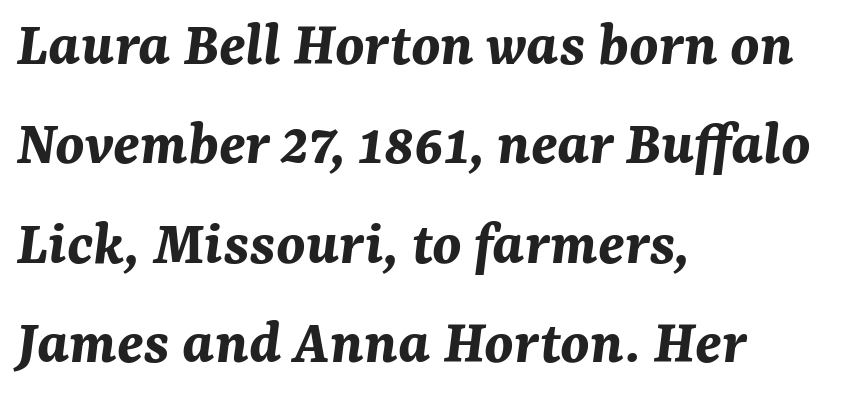
{"italic": "yes", "lean": "right", "slant_degrees": 7, "bold": "yes", "weight": "bold", "width": "normal", "stroke_contrast": "medium", "x_height": "medium", "monospaced": "no", "underline": "no", "align": "left", "line_spacing": "normal", "line_spacing_ratio": 1.53, "letter_spacing": "normal", "letter_spacing_em": 0.0, "glyph_px": 65}
